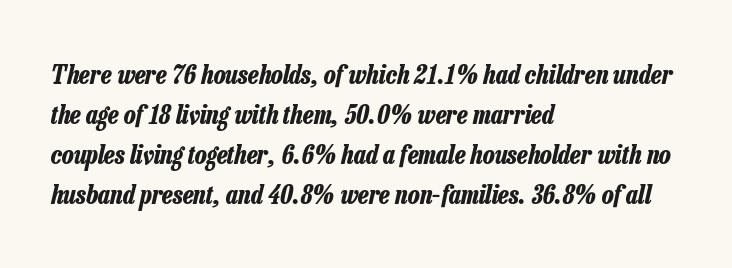
Q: Is the text bold? A: Yes.
Q: Is the text italic (slanted)? A: Yes, it leans right by about 13 degrees.
Q: Is the text underlined? A: No.
Q: How is the paragraph aligned? A: Left-aligned.
Q: Is the spacing between letters normal or unusually wide? A: Normal.
Q: Is the spacing between lines tight, normal or loose? A: Normal.
